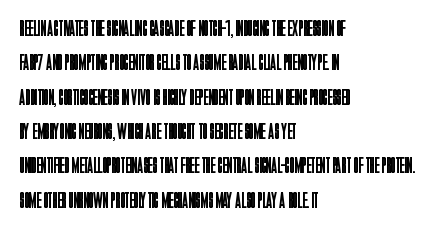
The specimen reads as upright at a glance. Is the stroke heavy? The answer is a plain regular-or-lighter. Clear beneath every line of the passage. Notice how descenders clear the ascenders below comfortably — that's standard leading.
